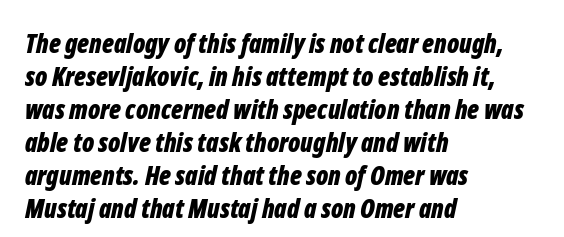
Vertical spacing — default. Between one letter and the next there's only the usual sliver of space. Characters are canted at an angle relative to the baseline's perpendicular. The string is rendered with underlining switched off.
